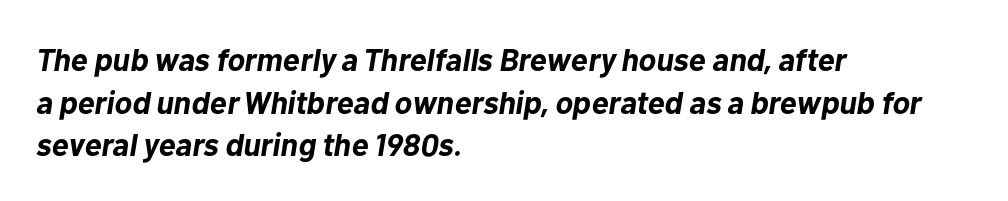
Q: Is the text bold? A: Yes.
Q: Is the text italic (slanted)? A: Yes, it leans right by about 10 degrees.
Q: Is the text underlined? A: No.
Q: How is the paragraph aligned? A: Left-aligned.
Q: Is the spacing between letters normal or unusually wide? A: Normal.
Q: Is the spacing between lines tight, normal or loose? A: Normal.
Q: Width (condensed, normal, or wide)? A: Normal.
Q: Stroke contrast? A: Low.
Q: x-height? A: Medium.
Q: Monospaced? A: No.
